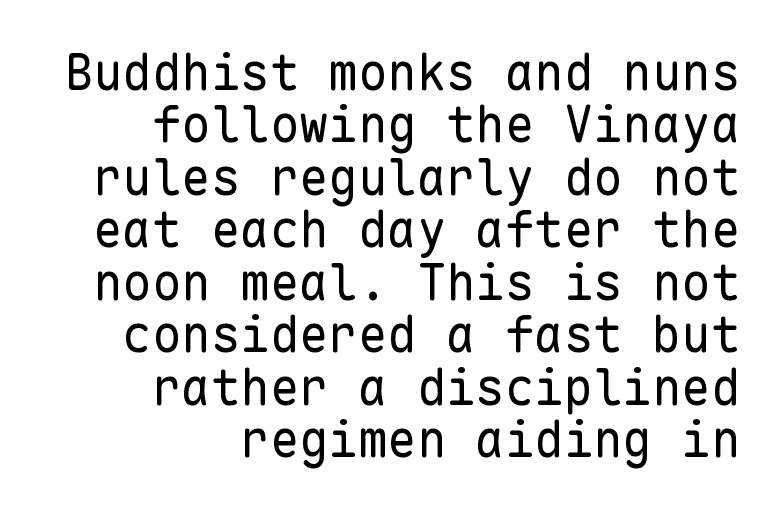
{"serif": "no", "italic": "no", "bold": "no", "weight": "regular", "width": "normal", "stroke_contrast": "low", "x_height": "medium", "monospaced": "yes", "underline": "no", "align": "right", "line_spacing": "tight", "line_spacing_ratio": 1.07, "letter_spacing": "normal", "letter_spacing_em": 0.0, "glyph_px": 49}
